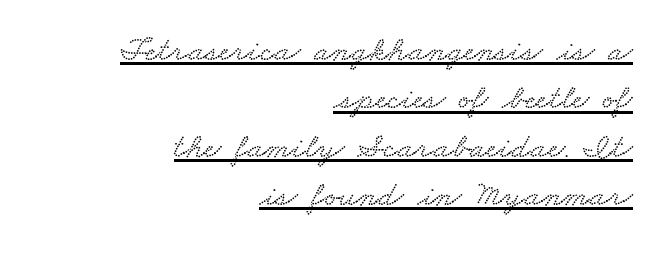
Each line ends at the same right margin while the left side varies. There is no visible air inserted between adjacent glyphs. Looks like regular typesetting: each glyph gets only the width it needs. Horizontal bands of white between lines are of average thickness. The specimen includes a rule beneath the text block's lines.
